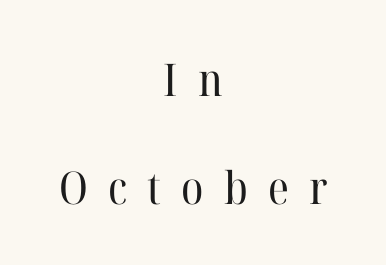
{"serif": "yes", "italic": "no", "bold": "no", "weight": "regular", "width": "normal", "stroke_contrast": "high", "x_height": "medium", "monospaced": "no", "underline": "no", "align": "center", "line_spacing": "loose", "line_spacing_ratio": 2.39, "letter_spacing": "wide", "letter_spacing_em": 0.45, "glyph_px": 45}
